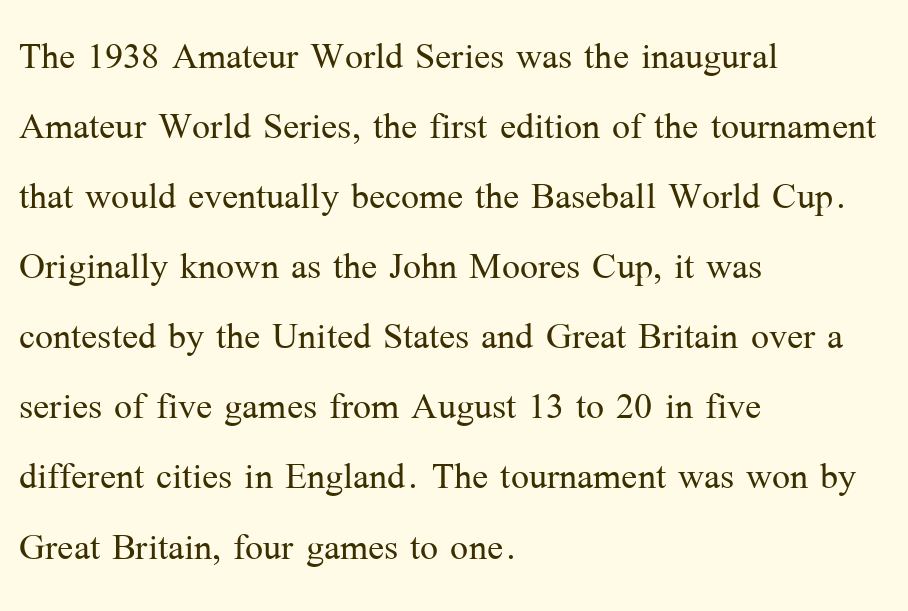
The passage shown is typed in a proportional face where columns would drift. No heavy texture on the line: the type isn't bold. Compared with typical paragraphs, the rows here are spaced about the same. In terms of letterspacing, this is plain default setting. The paragraph shown leans on its left margin.
